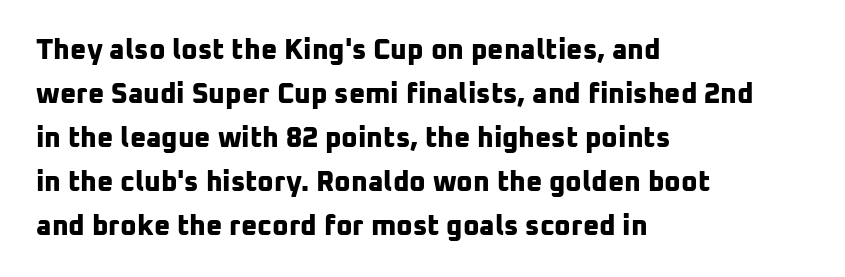
Q: Is the text bold? A: Yes.
Q: Is the typeface a serif or a sans-serif typeface? A: Sans-serif.
Q: Is the text underlined? A: No.
Q: How is the paragraph aligned? A: Left-aligned.
Q: Is the spacing between letters normal or unusually wide? A: Normal.
Q: Is the spacing between lines tight, normal or loose? A: Normal.
Q: Width (condensed, normal, or wide)? A: Normal.
Q: Stroke contrast? A: Low.
Q: x-height? A: Medium.
Q: Monospaced? A: No.
